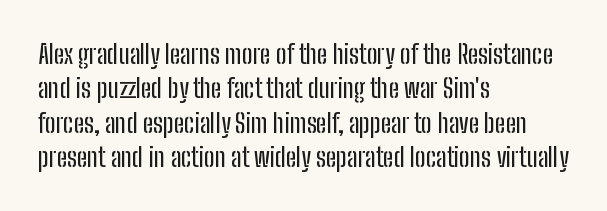
Q: Is the text italic (slanted)? A: No, it is upright.
Q: Is the text underlined? A: No.
Q: How is the paragraph aligned? A: Left-aligned.
Q: Is the spacing between letters normal or unusually wide? A: Normal.
Q: Is the spacing between lines tight, normal or loose? A: Normal.
